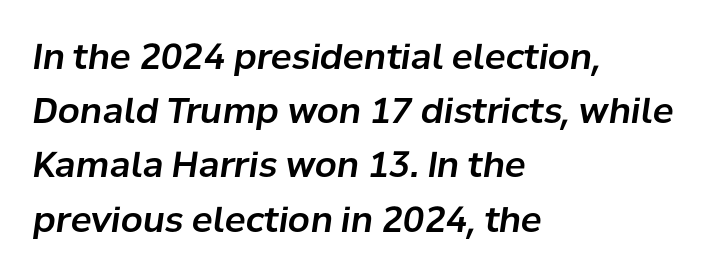
{"italic": "yes", "lean": "right", "slant_degrees": 8, "width": "normal", "stroke_contrast": "low", "x_height": "medium", "monospaced": "no", "underline": "no", "align": "left", "line_spacing": "normal", "line_spacing_ratio": 1.55, "letter_spacing": "normal", "letter_spacing_em": 0.0, "glyph_px": 35}
